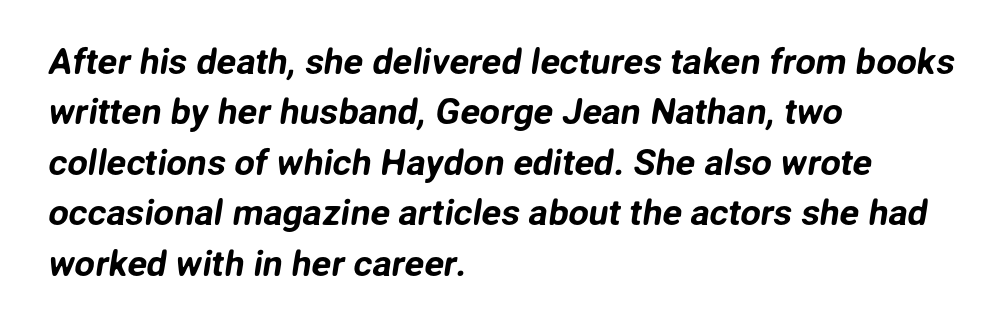
In terms of letterform style, serifs are entirely absent. Rows of type keep a routine distance in the vertical direction. Glance below the letters and you will spot only blank space. Do the characters align in a grid? No, the font is proportional. Caption: multi-line text, flush left, ragged right.
